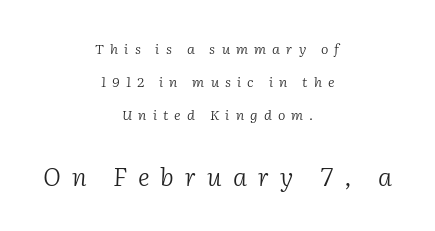
Nobody drew a line under any word here. Ink coverage per letter is moderate at most. The setting favours the middle, as headings and verse often do. The space between consecutive lines is lavish. Emphasis-style slanted type is in use.
